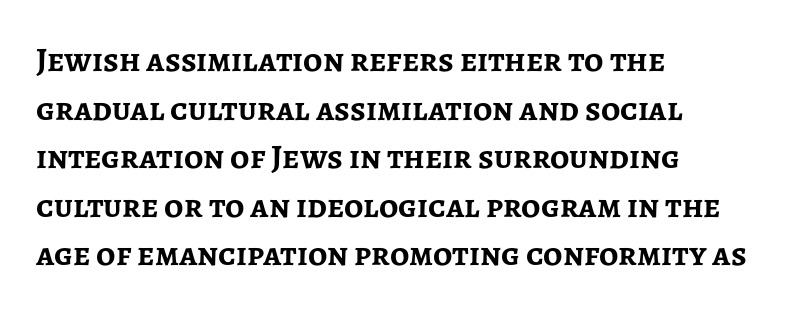
{"serif": "no", "italic": "no", "bold": "yes", "weight": "semibold", "width": "normal", "stroke_contrast": "low", "x_height": "medium", "monospaced": "no", "underline": "no", "align": "left", "line_spacing": "normal", "line_spacing_ratio": 1.43, "letter_spacing": "normal", "letter_spacing_em": 0.0, "glyph_px": 34}
